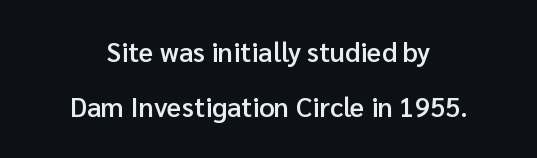
{"italic": "no", "bold": "semi", "underline": "no", "align": "center", "line_spacing": "loose", "line_spacing_ratio": 2.04, "letter_spacing": "normal", "letter_spacing_em": 0.0, "glyph_px": 27}
